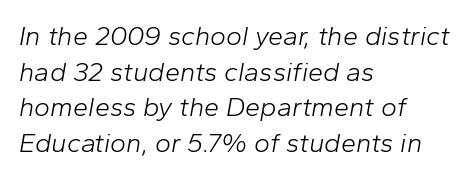
{"italic": "yes", "lean": "right", "slant_degrees": 10, "bold": "no", "underline": "no", "align": "left", "line_spacing": "normal", "line_spacing_ratio": 1.32, "letter_spacing": "normal", "letter_spacing_em": 0.0, "glyph_px": 27}
